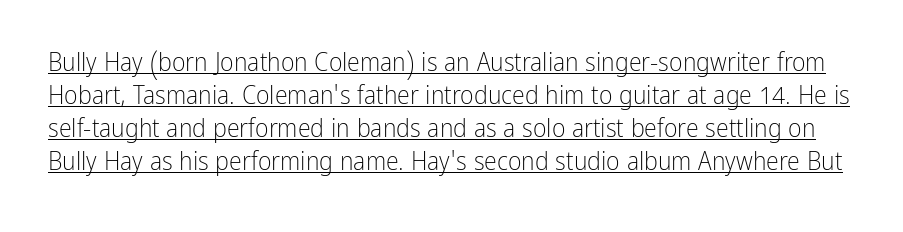
No chunkiness to these letters — they're not bold. Descenders here cross a horizontal rule under the line. Notice how descenders clear the ascenders below comfortably — that's standard leading. The type is set solid horizontally, with unmodified tracking.
